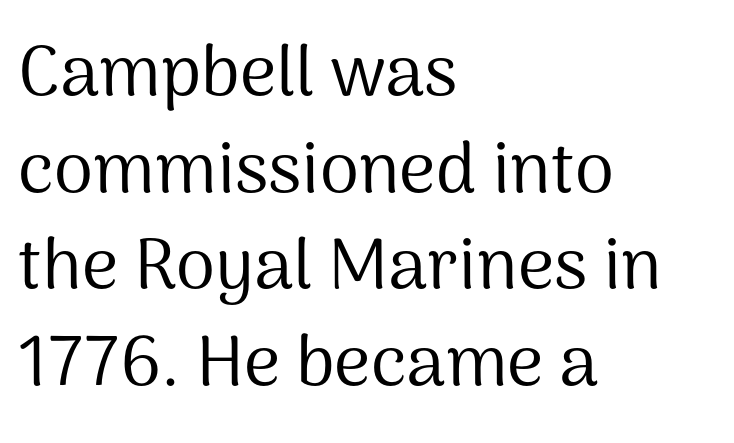
{"serif": "no", "italic": "no", "bold": "no", "weight": "regular", "width": "normal", "stroke_contrast": "medium", "x_height": "medium", "monospaced": "no", "underline": "no", "align": "left", "line_spacing": "normal", "line_spacing_ratio": 1.36, "letter_spacing": "normal", "letter_spacing_em": 0.0, "glyph_px": 71}
